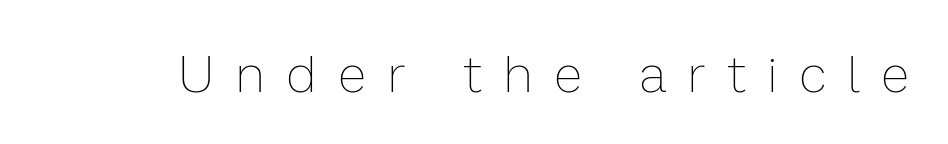
Is the type heavy? It reads as light-to-regular instead. This is the regular roman posture of the typeface. Looks like regular typesetting: each glyph gets only the width it needs. Honestly, the letter spacing is so wide it's the main thing you notice.
